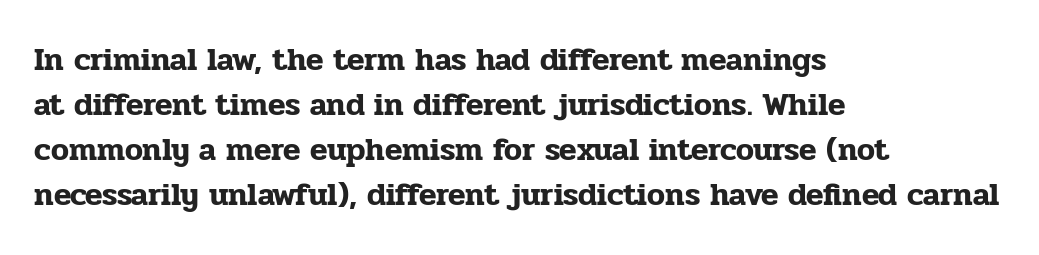
The rendering shows small feet on the letterforms — a serif design. The axis of the letterforms is exactly vertical. Looks like regular typesetting: each glyph gets only the width it needs. A typesetter would call this zero additional tracking. Underlining? Definitely not there.
